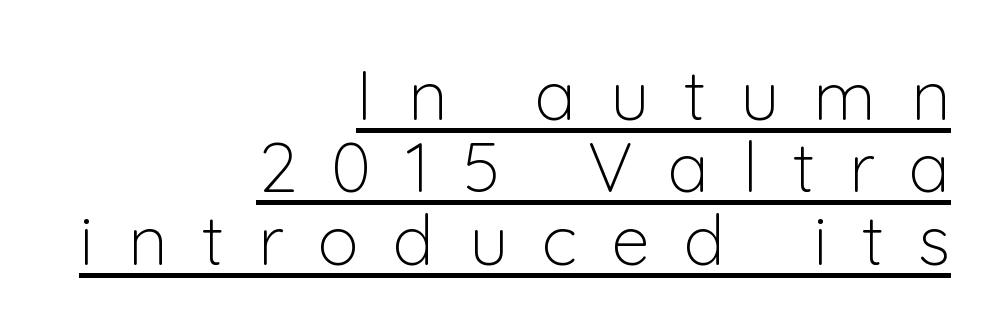
Q: Is the text bold? A: No.
Q: Is the text italic (slanted)? A: No, it is upright.
Q: Is the typeface a serif or a sans-serif typeface? A: Sans-serif.
Q: Is the text underlined? A: Yes.
Q: How is the paragraph aligned? A: Right-aligned.
Q: Is the spacing between letters normal or unusually wide? A: Unusually wide.
Q: Is the spacing between lines tight, normal or loose? A: Tight.
Q: Width (condensed, normal, or wide)? A: Normal.
Q: Stroke contrast? A: Low.
Q: x-height? A: Medium.
Q: Monospaced? A: No.
